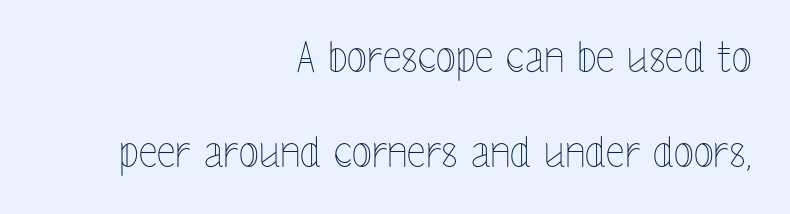
Q: Is the text bold? A: No.
Q: Is the text italic (slanted)? A: No, it is upright.
Q: Is the text underlined? A: No.
Q: How is the paragraph aligned? A: Right-aligned.
Q: Is the spacing between letters normal or unusually wide? A: Normal.
Q: Is the spacing between lines tight, normal or loose? A: Loose.
Q: Width (condensed, normal, or wide)? A: Condensed.
Q: x-height? A: Medium.
Q: Monospaced? A: No.
